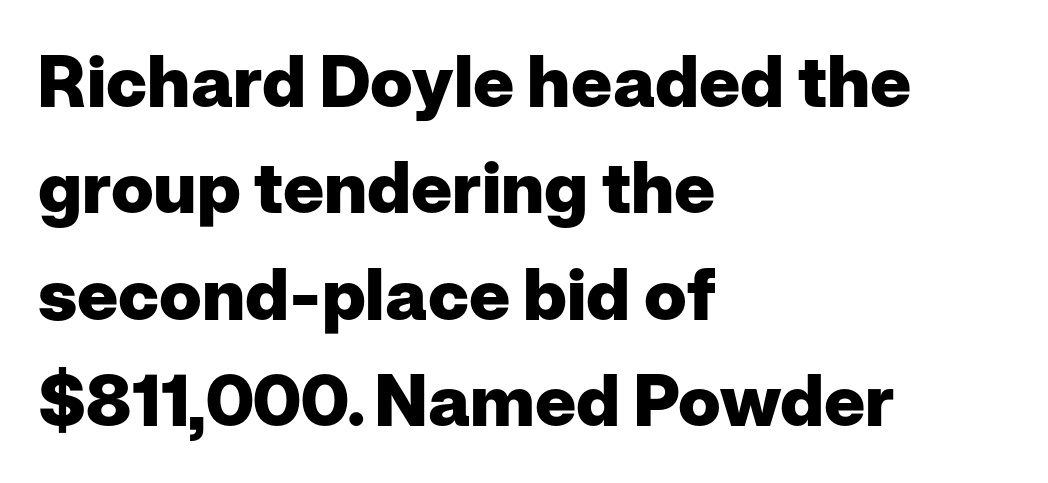
{"serif": "no", "italic": "no", "bold": "yes", "weight": "heavy", "width": "normal", "stroke_contrast": "low", "x_height": "medium", "monospaced": "no", "underline": "no", "align": "left", "line_spacing": "normal", "line_spacing_ratio": 1.5, "letter_spacing": "normal", "letter_spacing_em": 0.0, "glyph_px": 71}
